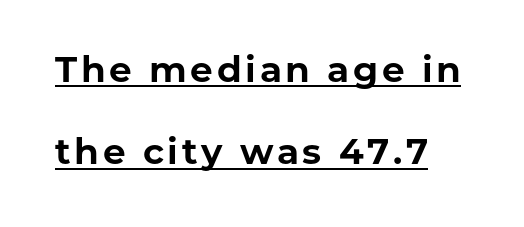
{"serif": "no", "italic": "no", "bold": "yes", "weight": "bold", "width": "normal", "stroke_contrast": "low", "x_height": "medium", "monospaced": "no", "underline": "yes", "line_spacing": "loose", "line_spacing_ratio": 2.29, "glyph_px": 36}
